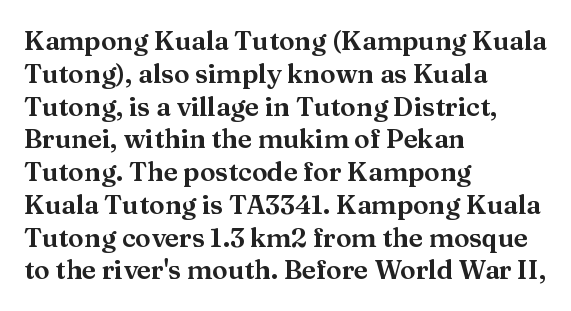
{"italic": "no", "underline": "no", "align": "left", "line_spacing": "normal", "line_spacing_ratio": 1.26, "letter_spacing": "normal", "letter_spacing_em": 0.0, "glyph_px": 26}
